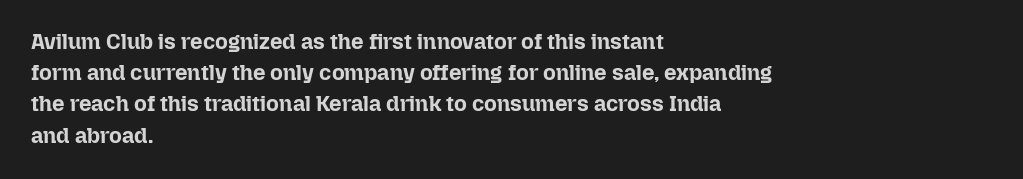
The image shows 22 px bold type, upright; set left-aligned, normal line spacing (1.42x), normal letter spacing, not underlined.
